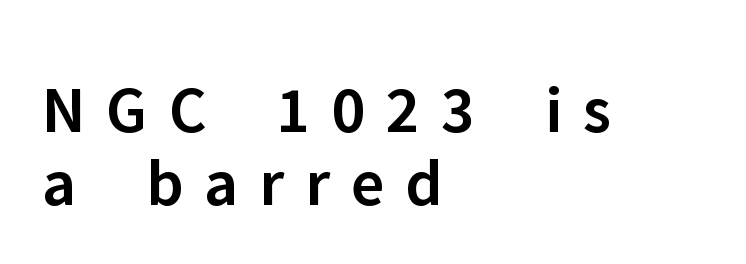
This is sans-serif lettering, the kind often seen on screens and signage. The designer dialed line spacing down below the default. How are the letters spaced? Widely, with obvious added tracking. The passage is arranged the way most books set body copy — flush left. Check the space under the baseline: it is left empty. Stroke thickness is moderately raised; the sample reads as semibold.
